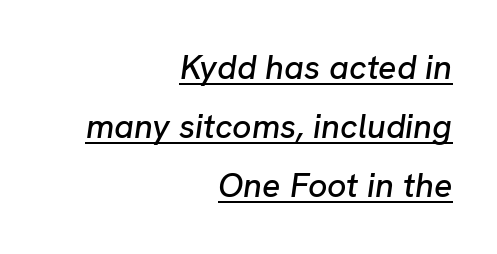
The image shows 34 px text type, italic (leaning right); set right-aligned, line spacing 1.74x, normal letter spacing, underlined; low stroke contrast and a medium x-height.
